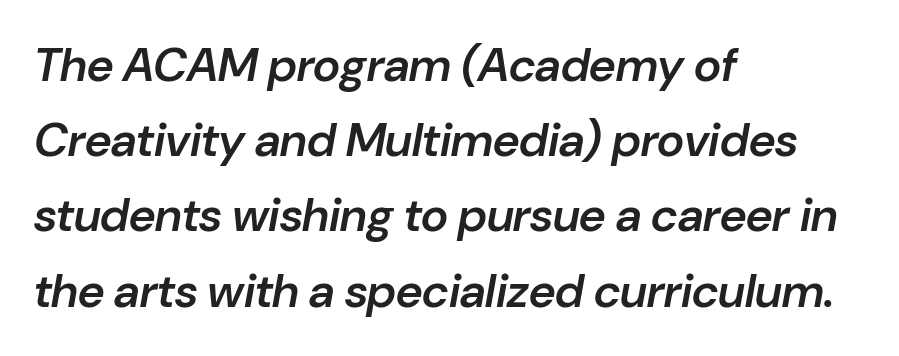
A typesetter would call this proportional, since set widths differ per character. Reading down the block, your eye returns to a fixed left position each line. The face used here is rendered with its standard letterfit. The designer left line spacing at the default.
